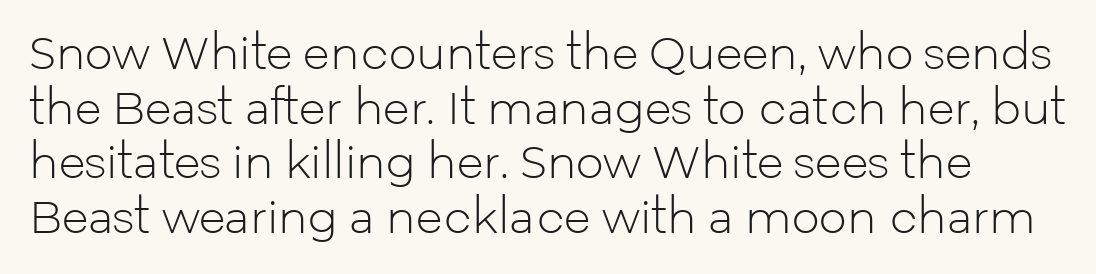
Q: Is the text bold? A: No.
Q: Is the text italic (slanted)? A: No, it is upright.
Q: Is the typeface a serif or a sans-serif typeface? A: Sans-serif.
Q: Is the text underlined? A: No.
Q: Is the spacing between letters normal or unusually wide? A: Normal.
Q: Width (condensed, normal, or wide)? A: Normal.
Q: Stroke contrast? A: Low.
Q: x-height? A: Medium.
Q: Monospaced? A: No.
